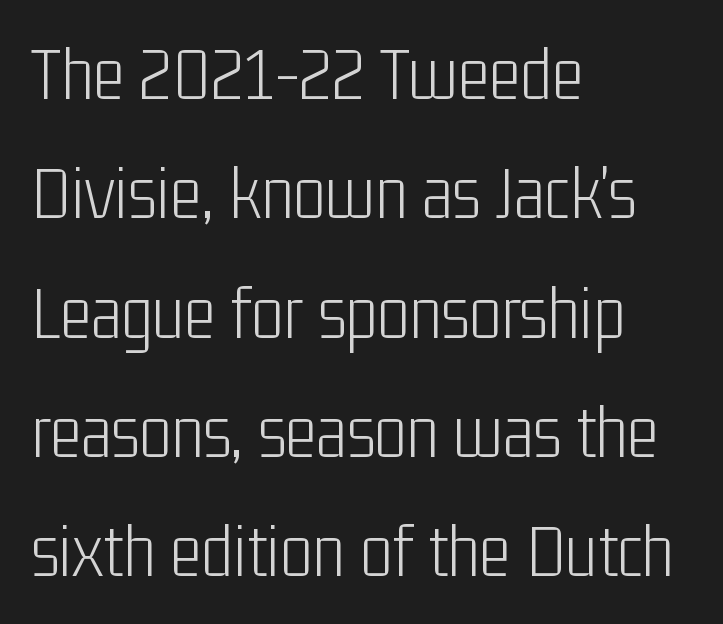
Q: Is the text bold? A: No.
Q: Is the text italic (slanted)? A: No, it is upright.
Q: Is the typeface a serif or a sans-serif typeface? A: Sans-serif.
Q: Is the text underlined? A: No.
Q: How is the paragraph aligned? A: Left-aligned.
Q: Is the spacing between letters normal or unusually wide? A: Normal.
Q: Is the spacing between lines tight, normal or loose? A: Normal.
Q: Width (condensed, normal, or wide)? A: Condensed.
Q: Stroke contrast? A: Low.
Q: x-height? A: Medium.
Q: Monospaced? A: No.
